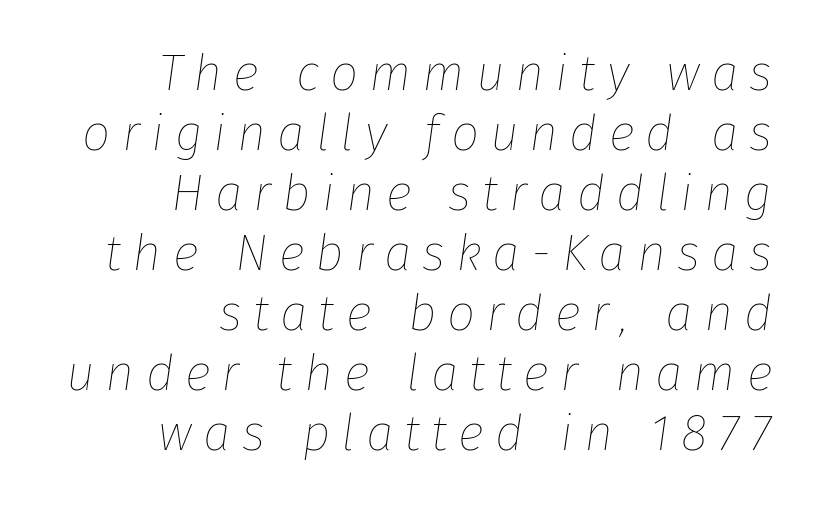
The image shows 50 px thin type, italic (leaning right); set right-aligned, line spacing 1.2x, unusually wide letter spacing (+0.22 em), not underlined; low stroke contrast and a medium x-height.
